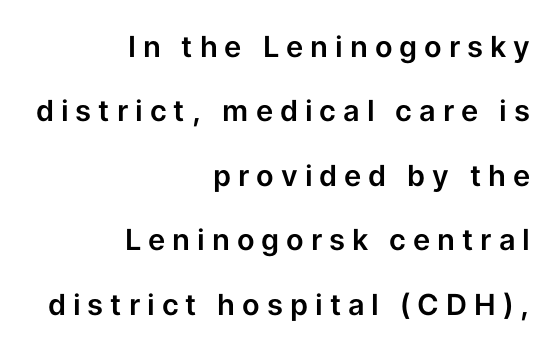
Q: Is the text italic (slanted)? A: No, it is upright.
Q: Is the typeface a serif or a sans-serif typeface? A: Sans-serif.
Q: Is the text underlined? A: No.
Q: How is the paragraph aligned? A: Right-aligned.
Q: Is the spacing between letters normal or unusually wide? A: Unusually wide.
Q: Is the spacing between lines tight, normal or loose? A: Loose.
Q: Width (condensed, normal, or wide)? A: Normal.
Q: Stroke contrast? A: Low.
Q: x-height? A: Medium.
Q: Monospaced? A: No.
